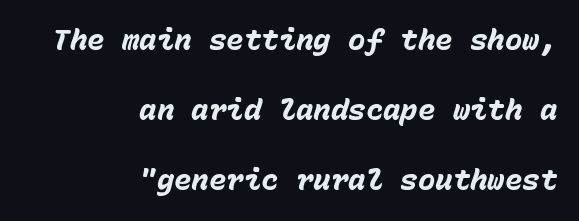
Honestly, there is no underline to notice here at all. The glyphs look as if they've been sheared to an angle. Notice how the passage keeps a crisp vertical edge on the right only. Spacing between characters is what you'd get straight out of the box. Thick stems and heavy bowls — unmistakably bold. Fixed-width glyphs throughout — classic coding-font behaviour.
